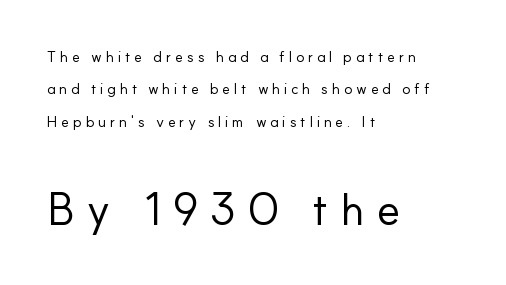
Q: Is the text bold? A: No.
Q: Is the text italic (slanted)? A: No, it is upright.
Q: Is the typeface a serif or a sans-serif typeface? A: Sans-serif.
Q: Is the text underlined? A: No.
Q: How is the paragraph aligned? A: Left-aligned.
Q: Is the spacing between letters normal or unusually wide? A: Unusually wide.
Q: Is the spacing between lines tight, normal or loose? A: Loose.
Q: Which block of text is set in a larger size, the first (top) or the second (bottom)? A: The second (bottom) one.
Q: Width (condensed, normal, or wide)? A: Normal.
Q: Stroke contrast? A: Low.
Q: x-height? A: Small.
Q: Monospaced? A: No.
